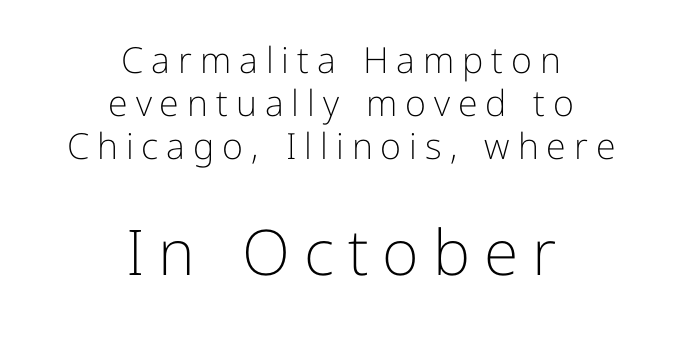
Q: Is the text bold? A: No.
Q: Is the text italic (slanted)? A: No, it is upright.
Q: Is the typeface a serif or a sans-serif typeface? A: Sans-serif.
Q: Is the text underlined? A: No.
Q: How is the paragraph aligned? A: Centered.
Q: Is the spacing between letters normal or unusually wide? A: Unusually wide.
Q: Which block of text is set in a larger size, the first (top) or the second (bottom)? A: The second (bottom) one.
Q: Width (condensed, normal, or wide)? A: Normal.
Q: Stroke contrast? A: Low.
Q: x-height? A: Medium.
Q: Monospaced? A: No.
